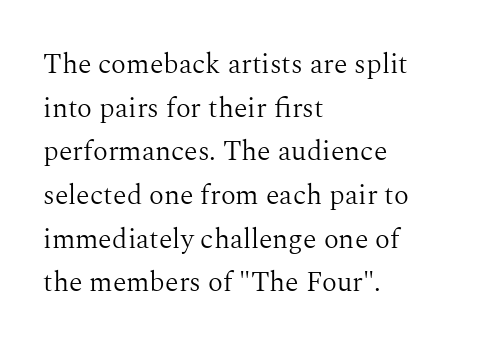
The image shows 28 px light serif type, upright; set left-aligned, normal line spacing (1.56x), normal letter spacing, not underlined; medium stroke contrast and a medium x-height.
